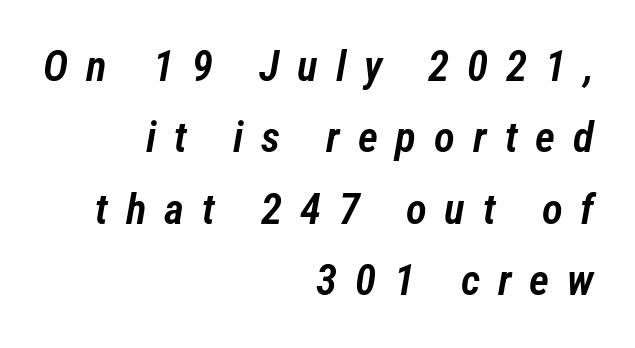
Q: Is the text bold? A: Semi-bold.
Q: Is the text italic (slanted)? A: Yes, it leans right by about 12 degrees.
Q: Is the text underlined? A: No.
Q: How is the paragraph aligned? A: Right-aligned.
Q: Is the spacing between letters normal or unusually wide? A: Unusually wide.
Q: Is the spacing between lines tight, normal or loose? A: Normal.
Q: Width (condensed, normal, or wide)? A: Condensed.
Q: Stroke contrast? A: Low.
Q: x-height? A: Medium.
Q: Monospaced? A: No.
